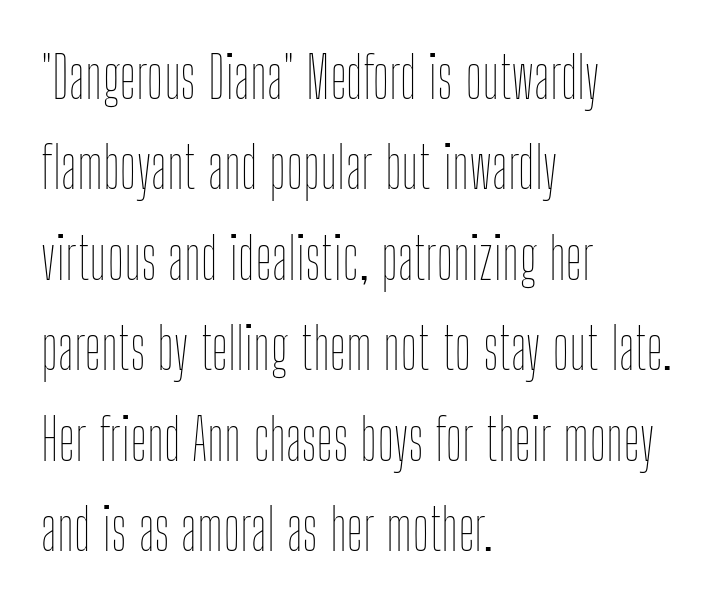
Each row of text sits above clean, open space. Notice how descenders clear the ascenders below comfortably — that's standard leading. Caption: standard tracking, unaltered. Vertical stems look standard width or narrower in stroke. Vertical strokes here are truly vertical.
